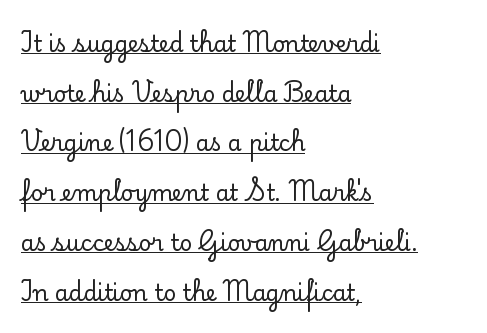
{"italic": "no", "underline": "yes", "align": "left", "line_spacing": "loose", "line_spacing_ratio": 2.26, "letter_spacing": "normal", "letter_spacing_em": 0.0, "glyph_px": 22}
